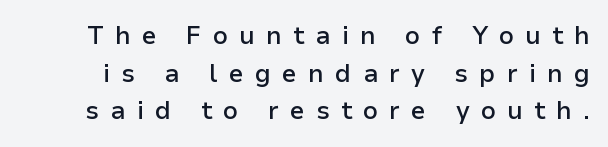
Q: Is the text bold? A: Semi-bold.
Q: Is the text italic (slanted)? A: No, it is upright.
Q: Is the text underlined? A: No.
Q: Is the spacing between letters normal or unusually wide? A: Unusually wide.
Q: Is the spacing between lines tight, normal or loose? A: Normal.
